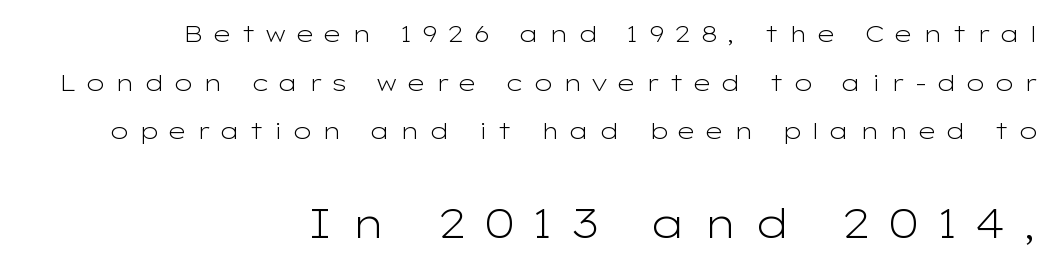
Compare the two chunks: the lower has the greater cap height. The foot of each line stays bare and open. The text block is weighted toward the right margin, trailing off unevenly leftward. Successive baselines arrive slowly, with a big drop between each. The letters advance in unequal steps, a hallmark of proportional type.
